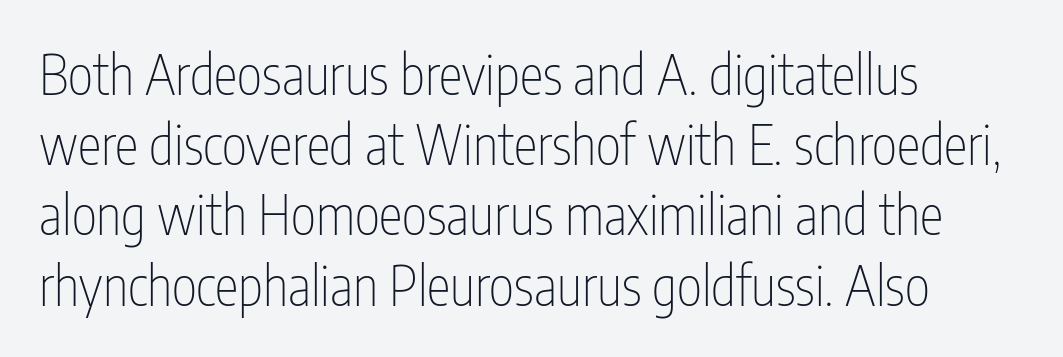
Q: Is the text bold? A: No.
Q: Is the text italic (slanted)? A: No, it is upright.
Q: Is the typeface a serif or a sans-serif typeface? A: Sans-serif.
Q: Is the text underlined? A: No.
Q: How is the paragraph aligned? A: Left-aligned.
Q: Is the spacing between letters normal or unusually wide? A: Normal.
Q: Is the spacing between lines tight, normal or loose? A: Normal.
Q: Width (condensed, normal, or wide)? A: Condensed.
Q: Stroke contrast? A: Low.
Q: x-height? A: Medium.
Q: Monospaced? A: No.
